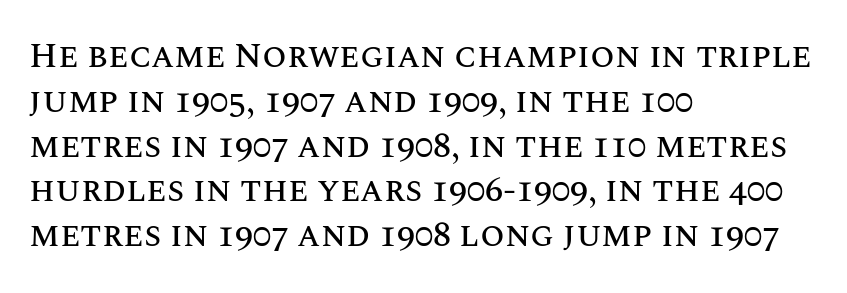
Q: Is the text italic (slanted)? A: No, it is upright.
Q: Is the text underlined? A: No.
Q: How is the paragraph aligned? A: Left-aligned.
Q: Is the spacing between letters normal or unusually wide? A: Normal.
Q: Is the spacing between lines tight, normal or loose? A: Normal.
Q: Width (condensed, normal, or wide)? A: Normal.
Q: Stroke contrast? A: Medium.
Q: x-height? A: Large.
Q: Monospaced? A: No.
